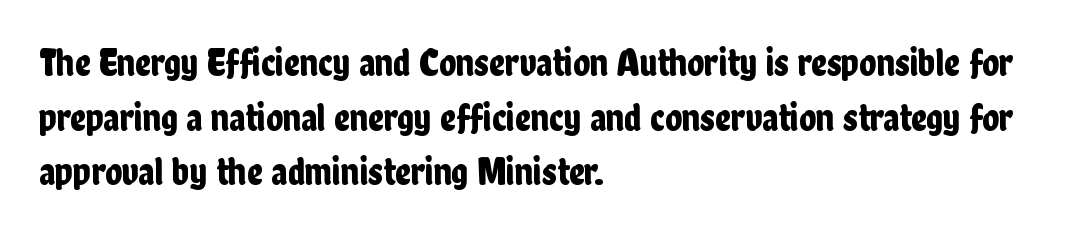
{"serif": "no", "italic": "no", "width": "condensed", "stroke_contrast": "low", "x_height": "medium", "monospaced": "no", "underline": "no", "align": "left", "line_spacing": "normal", "line_spacing_ratio": 1.4, "letter_spacing": "normal", "letter_spacing_em": 0.0, "glyph_px": 39}
